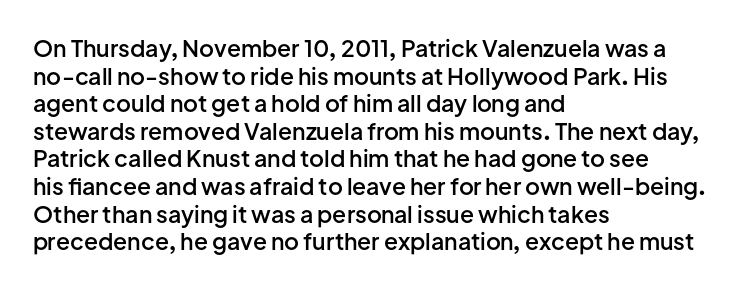
Q: Is the text bold? A: Semi-bold.
Q: Is the text italic (slanted)? A: No, it is upright.
Q: Is the text underlined? A: No.
Q: How is the paragraph aligned? A: Left-aligned.
Q: Is the spacing between letters normal or unusually wide? A: Normal.
